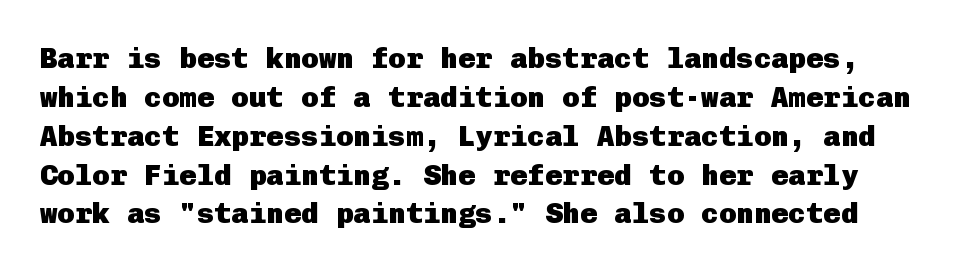
{"serif": "no", "italic": "no", "bold": "yes", "weight": "heavy", "width": "normal", "stroke_contrast": "low", "x_height": "medium", "underline": "no", "line_spacing": "normal", "line_spacing_ratio": 1.34, "letter_spacing": "normal", "letter_spacing_em": 0.0, "glyph_px": 29}
